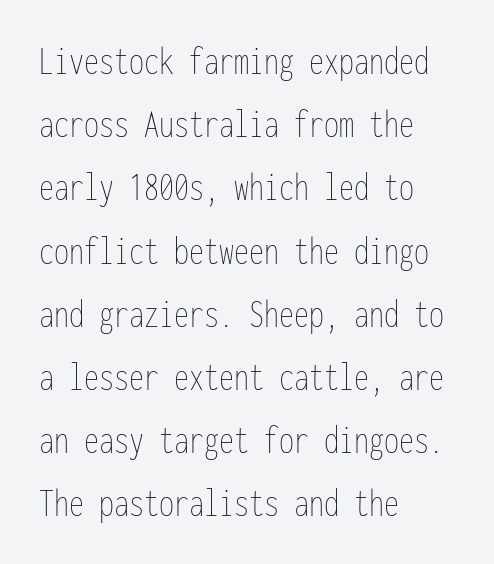
{"italic": "no", "bold": "no", "weight": "thin", "width": "condensed", "stroke_contrast": "low", "x_height": "medium", "monospaced": "yes", "underline": "no", "align": "left", "line_spacing": "normal", "line_spacing_ratio": 1.58, "letter_spacing": "normal", "letter_spacing_em": 0.0, "glyph_px": 40}
